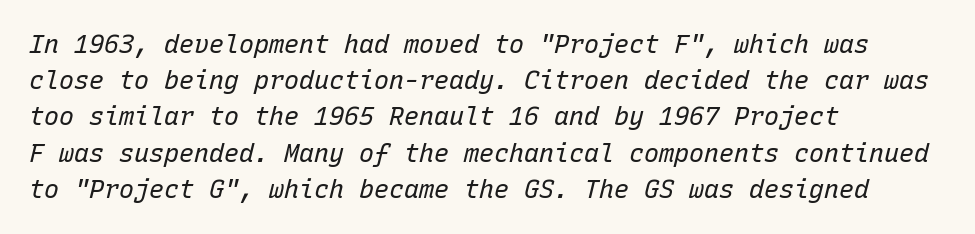
The image shows 25 px text type, italic (leaning right); set left-aligned, normal line spacing (1.45x), normal letter spacing, not underlined.
